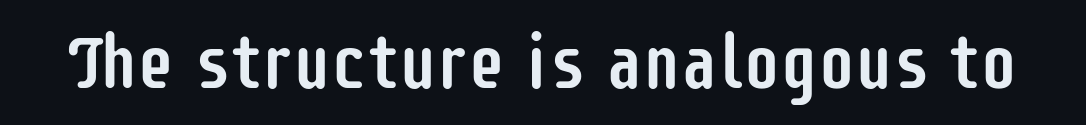
Q: Is the text italic (slanted)? A: No, it is upright.
Q: Is the typeface a serif or a sans-serif typeface? A: Sans-serif.
Q: Is the text underlined? A: No.
Q: Is the spacing between letters normal or unusually wide? A: Normal.
Q: Width (condensed, normal, or wide)? A: Condensed.
Q: Stroke contrast? A: Low.
Q: x-height? A: Large.
Q: Monospaced? A: No.
